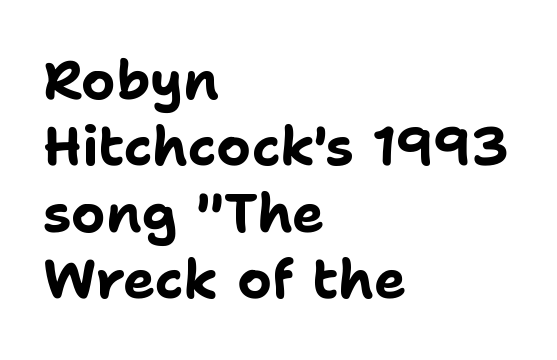
The image shows 54 px bold sans-serif type, upright; set left-aligned, line spacing 1.23x, normal letter spacing, not underlined; low stroke contrast and a medium x-height.
